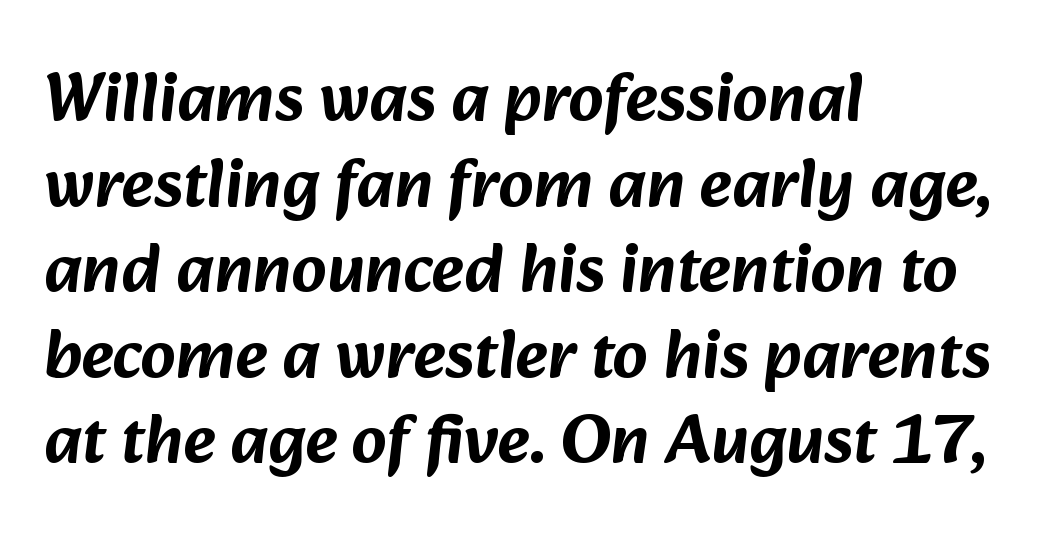
{"serif": "no", "width": "normal", "stroke_contrast": "low", "x_height": "medium", "monospaced": "no", "underline": "no", "align": "left", "line_spacing_ratio": 1.24, "letter_spacing": "normal", "letter_spacing_em": 0.0, "glyph_px": 69}
